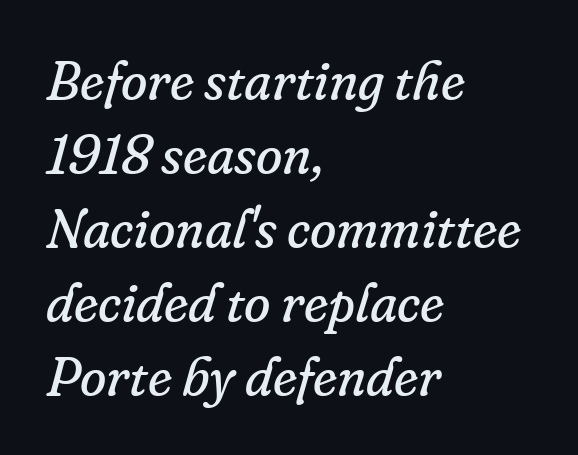
{"serif": "yes", "italic": "yes", "lean": "right", "slant_degrees": 16, "bold": "no", "weight": "regular", "width": "normal", "stroke_contrast": "low", "x_height": "small", "monospaced": "no", "underline": "no", "align": "left", "line_spacing": "normal", "line_spacing_ratio": 1.37, "letter_spacing": "normal", "letter_spacing_em": 0.0, "glyph_px": 54}
